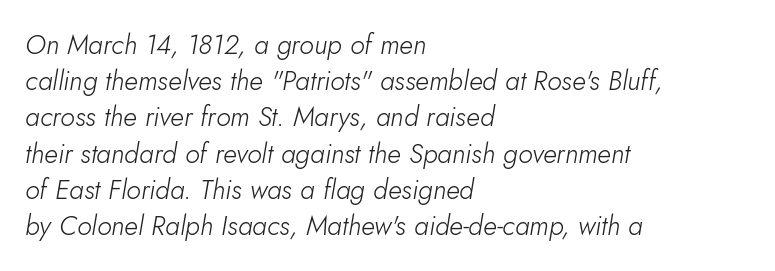
The image shows 27 px text type, italic (leaning right); set left-aligned, normal line spacing (1.34x), normal letter spacing, not underlined.
